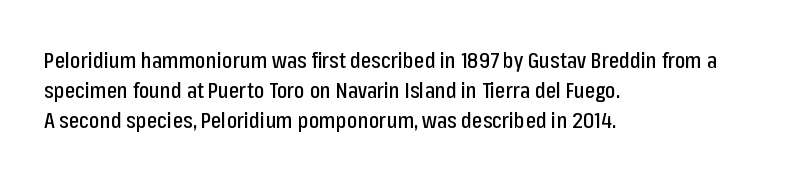
The image shows 22 px text type, upright; set left-aligned, normal line spacing (1.36x), normal letter spacing, not underlined.
